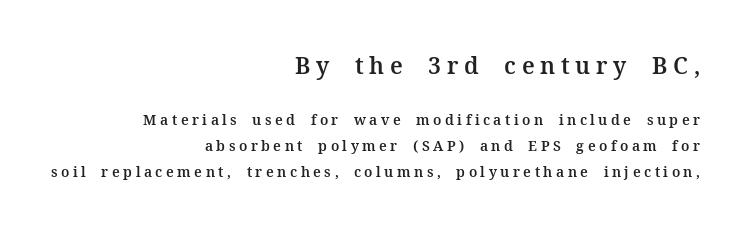
{"italic": "no", "underline": "no", "align": "right", "line_spacing_ratio": 1.85, "letter_spacing": "wide", "letter_spacing_em": 0.25, "larger_block": "first", "size_ratio": 1.64, "glyph_px": 23}
